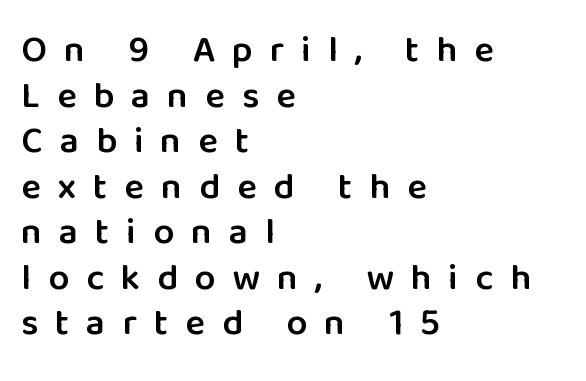
Q: Is the text bold? A: Semi-bold.
Q: Is the text italic (slanted)? A: No, it is upright.
Q: Is the typeface a serif or a sans-serif typeface? A: Sans-serif.
Q: Is the text underlined? A: No.
Q: How is the paragraph aligned? A: Left-aligned.
Q: Is the spacing between letters normal or unusually wide? A: Unusually wide.
Q: Width (condensed, normal, or wide)? A: Normal.
Q: Stroke contrast? A: Low.
Q: x-height? A: Medium.
Q: Monospaced? A: No.
